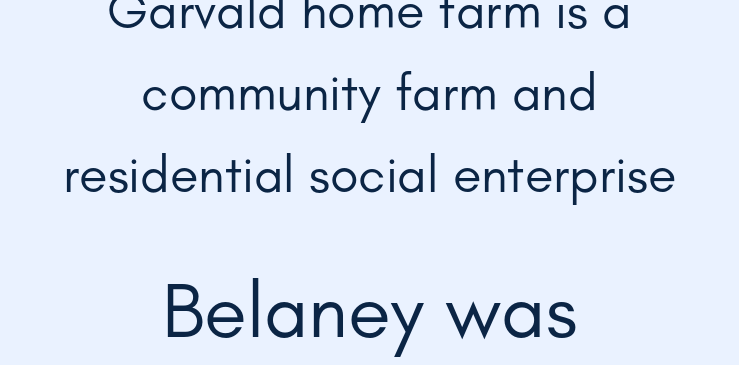
Each new line begins a customary step beneath the previous one. A centered setting, common on invitations and titles, is used for this passage. The passage shown has conventional tracking throughout. Two sizes are in play, and the larger belongs to the second block. Think of a printed novel: that variable character pitch is what you see here.
